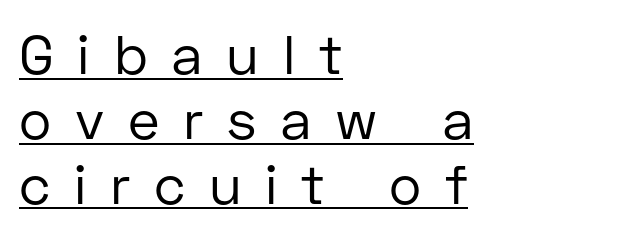
{"serif": "no", "italic": "no", "bold": "no", "weight": "regular", "width": "normal", "stroke_contrast": "low", "x_height": "medium", "monospaced": "no", "underline": "yes", "align": "left", "line_spacing_ratio": 1.18, "letter_spacing": "wide", "letter_spacing_em": 0.43, "glyph_px": 55}
